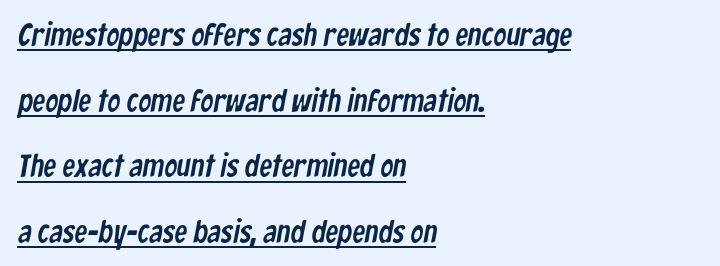
The image shows 32 px condensed sans-serif type; set left-aligned, loose line spacing (2.05x), normal letter spacing, underlined; low stroke contrast and a medium x-height.
